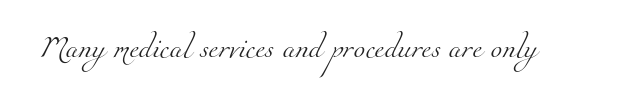
Q: Is the text bold? A: No.
Q: Is the text underlined? A: No.
Q: Is the spacing between letters normal or unusually wide? A: Normal.
